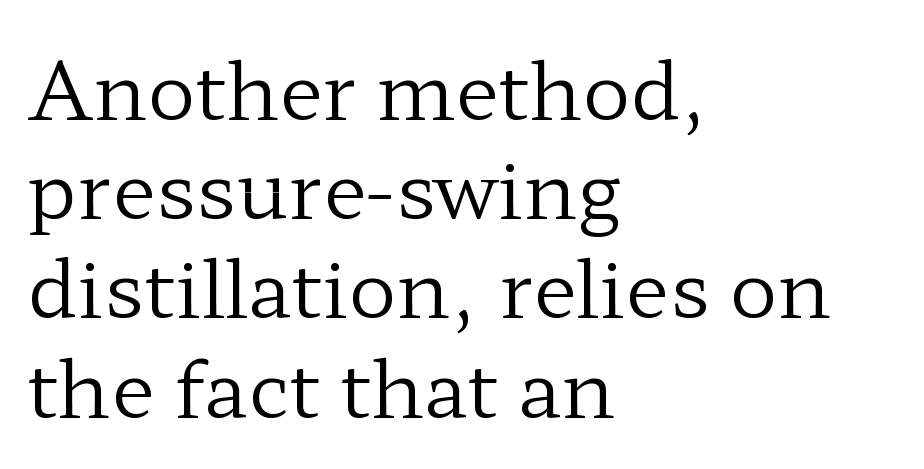
The cut favours lightness, reaching ordinary text weight at its darkest. Decoration check: the copy has no underline. Each letter keeps its own natural width here, so spacing adapts to shape. Posture: straight, roman, zero tilt. The designer went with a serif here, giving each stem small feet. Horizontally, the lines are justified to the leading edge only.
